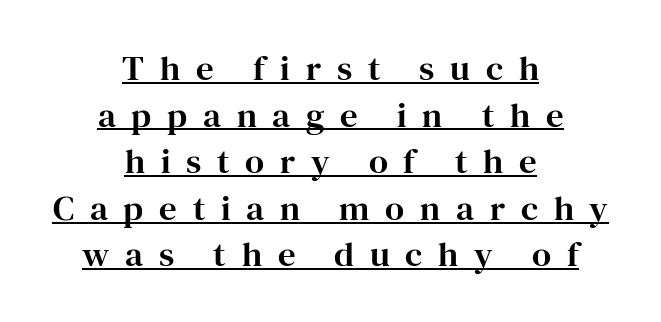
Honestly, the letter spacing is so wide it's the main thing you notice. The face used here is proportionally spaced, like ordinary book or web type. A student would call this center alignment; a typographer would say set centered. To sum up the face: it has serifs. Designer's note — italics off, roman on.
